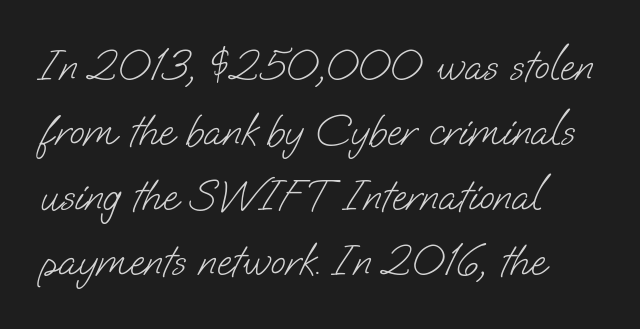
The image shows 44 px light sans-serif type; set left-aligned, normal line spacing (1.48x), normal letter spacing, not underlined; low stroke contrast and a small x-height.
